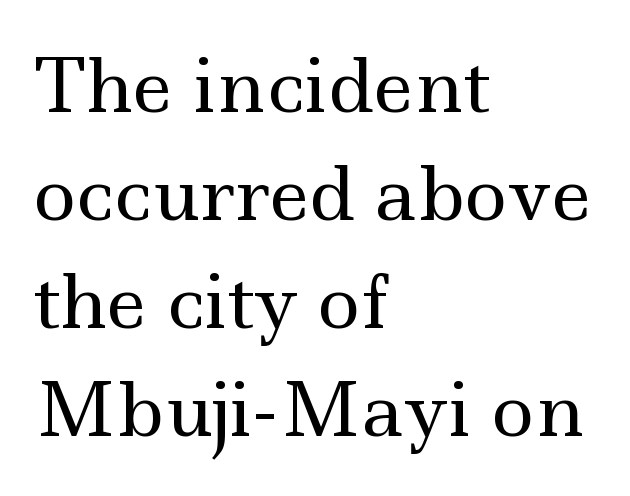
Tall strokes in this sample are plumb rather than angled. Rule under the text: the space is simply empty. Here the designer chose a conventional face with non-uniform glyph widths. Students, note that the glyphs here touch the page at normal intervals. Ink coverage per letter is moderate at most.
